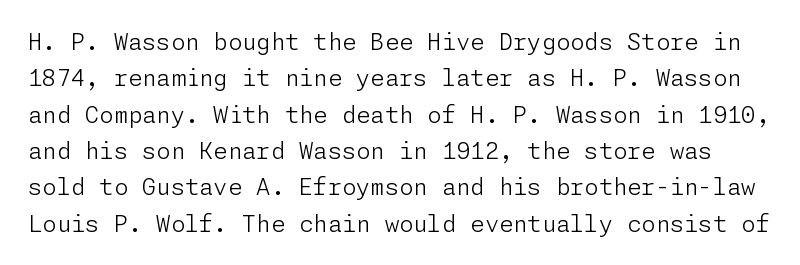
Quick note: not italic, upright. What stands out about the letter spacing? Nothing — it is the standard amount. Think standard paragraph weight, or any step lighter than that. Summary of vertical rhythm: regular, with standard interline spacing. The baseline area is clear.
